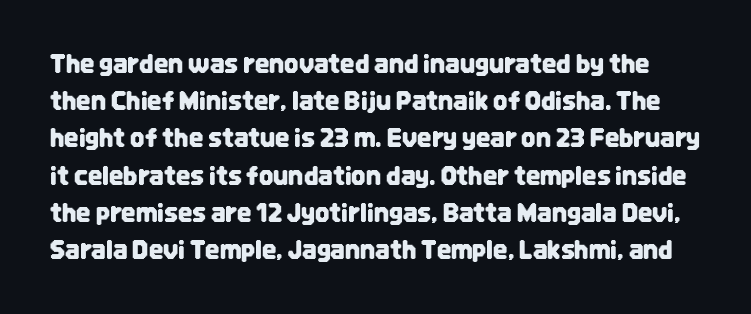
Q: Is the text italic (slanted)? A: No, it is upright.
Q: Is the text underlined? A: No.
Q: Is the spacing between letters normal or unusually wide? A: Normal.
Q: Is the spacing between lines tight, normal or loose? A: Normal.
